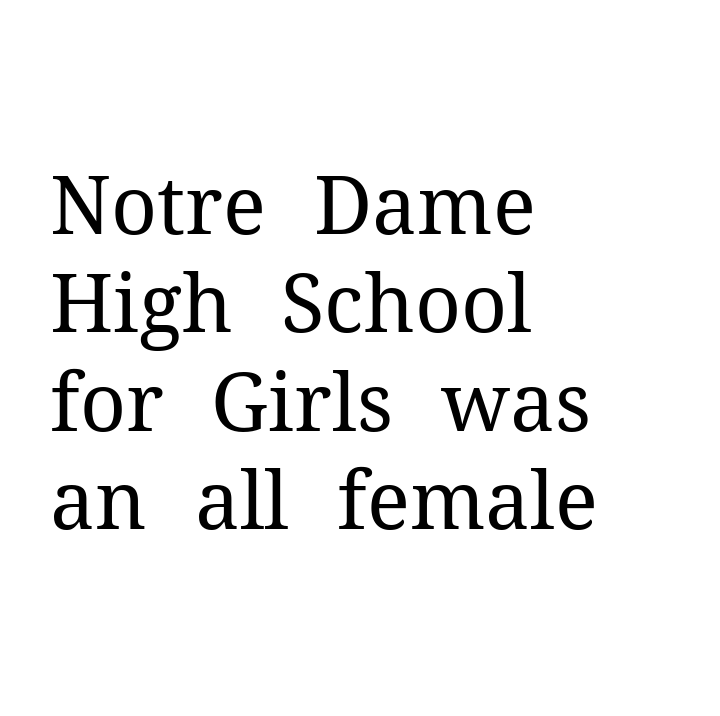
Is the stroke heavy? The answer is a plain regular-or-lighter. Compared with a centered layout, this one pins lines to the left instead. In terms of posture, this sample is upright. Spacing verdict: proportional, widths tailored to each character. What kind of face is this? One with serifs.
